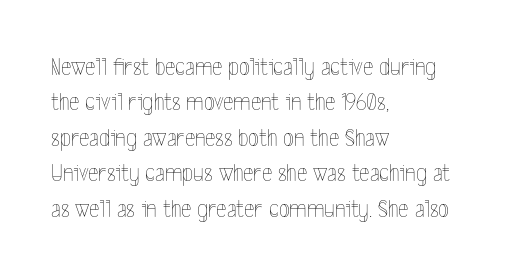
{"italic": "no", "bold": "no", "underline": "no", "align": "left", "line_spacing": "normal", "line_spacing_ratio": 1.42, "letter_spacing": "normal", "letter_spacing_em": 0.0, "glyph_px": 25}
